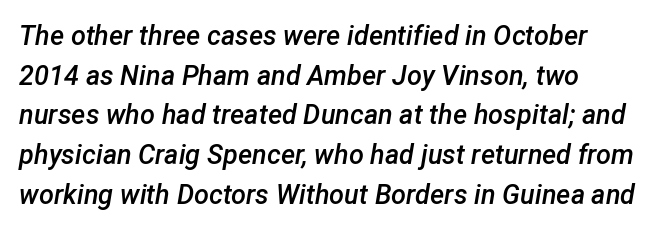
Strokes here are thickened, but only to semibold level. Left-aligned paragraph, ragged on the right. Rows of type keep a routine distance in the vertical direction. Every character sits at an angle, as italics do. Observe the ordinary spacing: letters are neighbours, not strangers.
